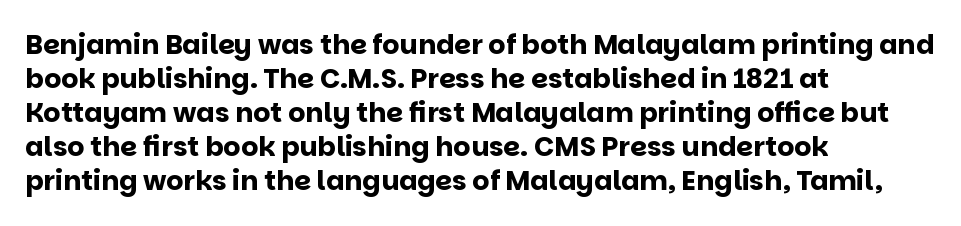
Does the weight exceed regular? Yes, all the way to bold. Short note: letters normally spaced. The space beneath each line is pristine and unruled. The typesetter chose a ragged-right arrangement here. Posture: vertical. The passage shown stacks its lines at a standard gap.
